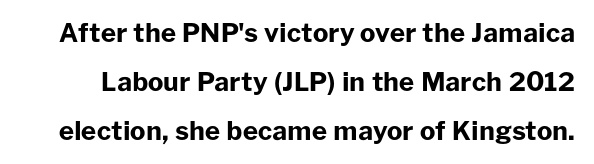
The image shows 26 px bold type, upright; set line spacing 1.88x, normal letter spacing, not underlined.
